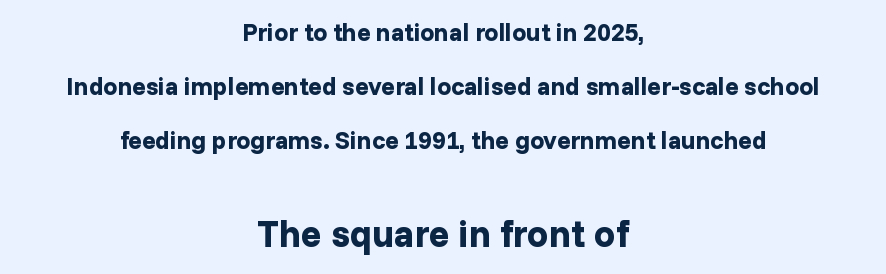
Q: Is the text bold? A: Yes.
Q: Is the text italic (slanted)? A: No, it is upright.
Q: Is the typeface a serif or a sans-serif typeface? A: Sans-serif.
Q: Is the text underlined? A: No.
Q: How is the paragraph aligned? A: Centered.
Q: Is the spacing between letters normal or unusually wide? A: Normal.
Q: Is the spacing between lines tight, normal or loose? A: Loose.
Q: Which block of text is set in a larger size, the first (top) or the second (bottom)? A: The second (bottom) one.
Q: Width (condensed, normal, or wide)? A: Normal.
Q: Stroke contrast? A: Low.
Q: x-height? A: Medium.
Q: Monospaced? A: No.
